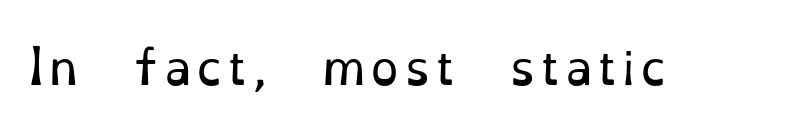
{"italic": "no", "bold": "no", "weight": "regular", "width": "normal", "stroke_contrast": "low", "x_height": "small", "monospaced": "no", "underline": "no", "glyph_px": 45}
